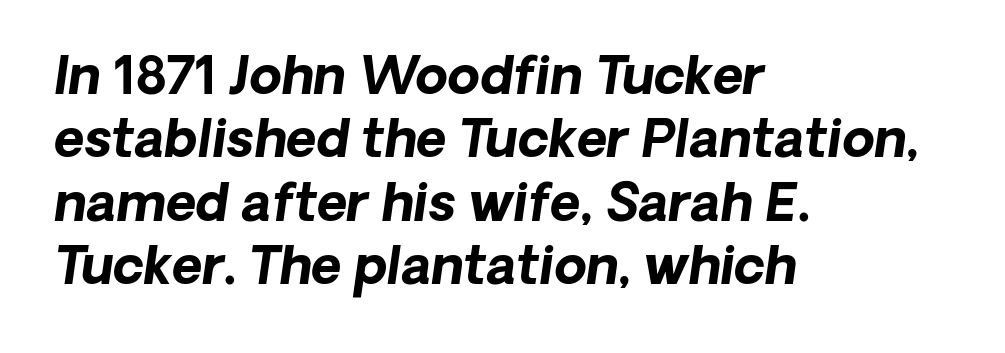
The passage shown is typed in a proportional face where columns would drift. Students, this is bold: see how much ink each stroke carries. Notice how the passage keeps a crisp vertical edge on the left only. The face used here is rendered with its standard letterfit. Any mark beneath the type? The region is blank. Observe the lean: these are italic letterforms.
